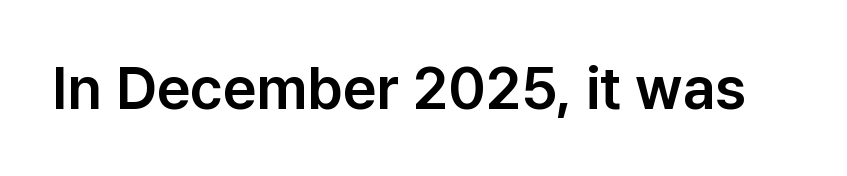
The horizontal fit of the characters is conventional and even. The face used here is proportionally spaced, like ordinary book or web type. To sum up the face: it is a sans, with no serifs. This is roman type, the default non-slanted kind. The area under the type is left untouched.
